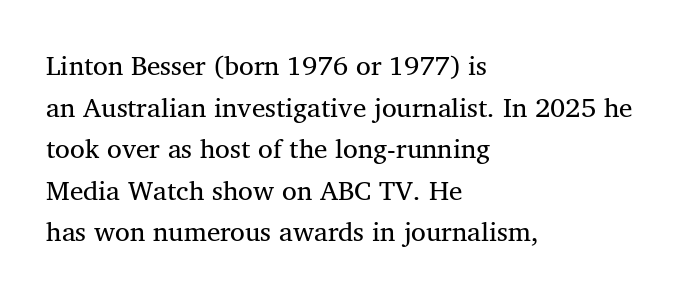
The image shows 27 px text type; set left-aligned, normal line spacing (1.54x), normal letter spacing, not underlined.
